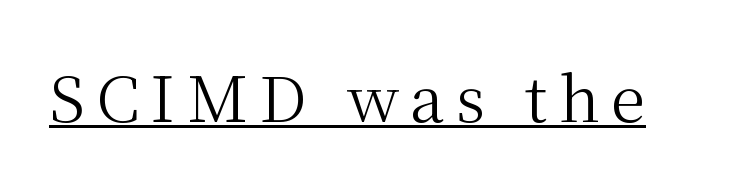
Unbolded letterforms with no extra heft. Are there feet on the stems? There are — it's a serif. Italic: no, the glyphs are upright roman. Has an underline been added? It has. Note the varied advance widths — an 'i' is clearly narrower than an 'm'.
